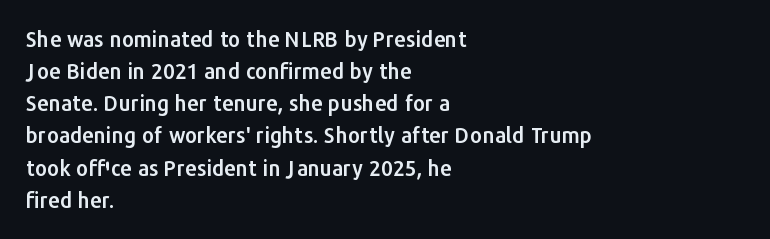
Q: Is the text italic (slanted)? A: No, it is upright.
Q: Is the text underlined? A: No.
Q: How is the paragraph aligned? A: Left-aligned.
Q: Is the spacing between letters normal or unusually wide? A: Normal.
Q: Is the spacing between lines tight, normal or loose? A: Normal.
